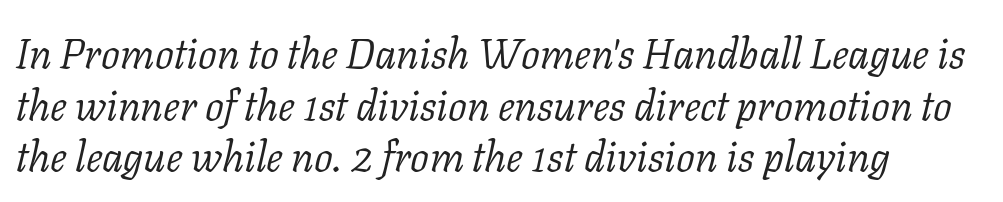
{"serif": "yes", "italic": "yes", "lean": "right", "slant_degrees": 11, "bold": "no", "weight": "light", "width": "normal", "stroke_contrast": "low", "x_height": "medium", "monospaced": "no", "underline": "no", "line_spacing_ratio": 1.23, "letter_spacing": "normal", "letter_spacing_em": 0.0, "glyph_px": 42}
